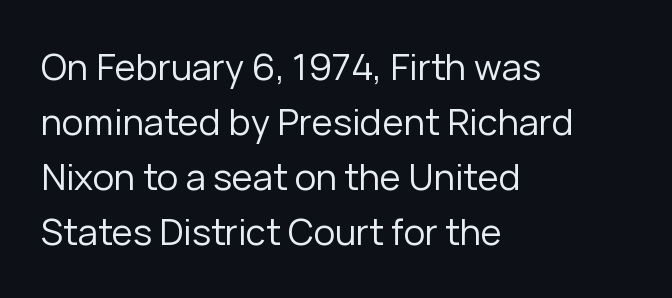
{"serif": "no", "italic": "no", "bold": "no", "weight": "regular", "width": "normal", "stroke_contrast": "low", "x_height": "medium", "monospaced": "no", "underline": "no", "align": "left", "line_spacing": "normal", "line_spacing_ratio": 1.53, "letter_spacing": "normal", "letter_spacing_em": 0.0, "glyph_px": 36}
